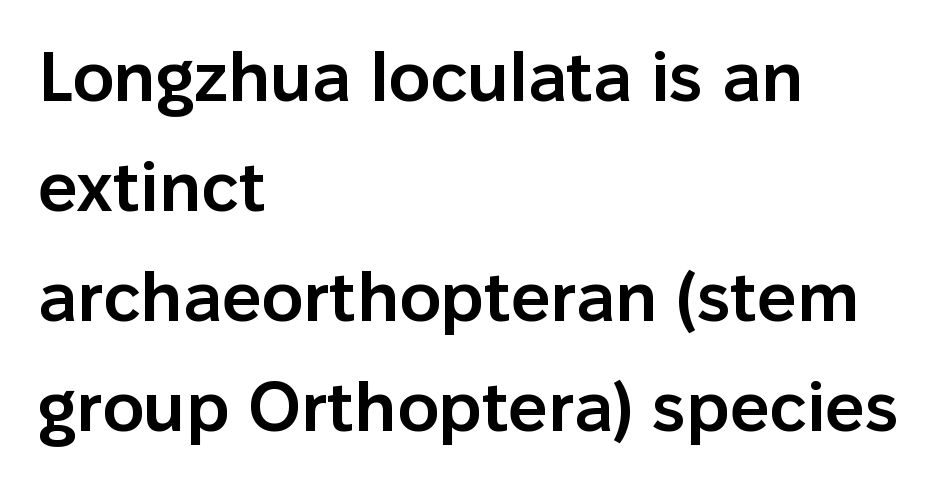
In terms of letterspacing, this is plain default setting. Clear beneath every line of the passage. Reading down the block, your eye returns to a fixed left position each line. The leading is moderate, giving the passage an even texture. The letters advance in unequal steps, a hallmark of proportional type. The font is running at a semibold setting, under full bold.
